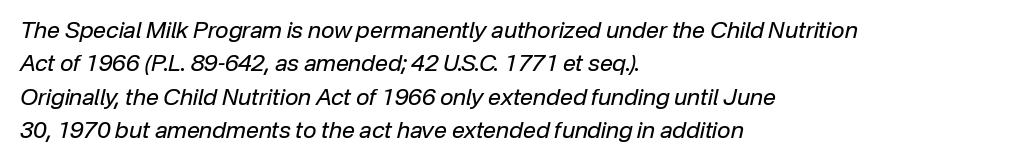
The image shows 23 px text type, italic (leaning right); set left-aligned, normal line spacing (1.45x), normal letter spacing, not underlined.
